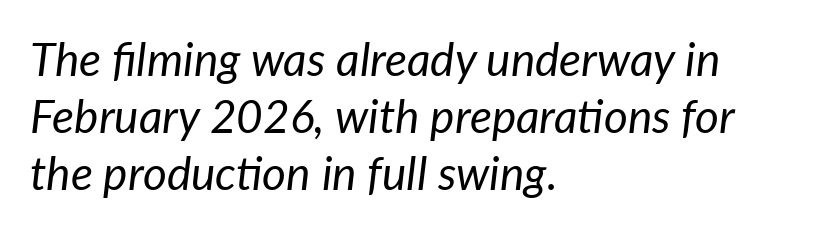
The image shows 46 px regular-weight type, italic (leaning right); set left-aligned, line spacing 1.24x, normal letter spacing, not underlined; low stroke contrast and a medium x-height.
